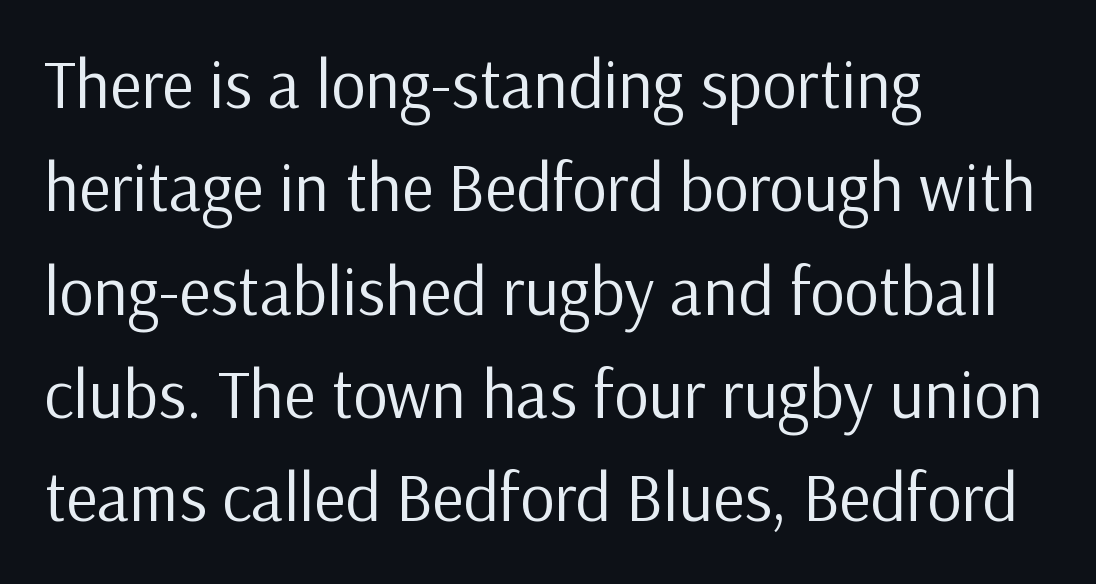
Layout note: lines flush left. You could not count columns in this text — the font is proportionally spaced. The font is comparable to plain body text, perhaps lighter. Designer's note — italics off, roman on. No feet cap the strokes, marking this as sans-serif type.
